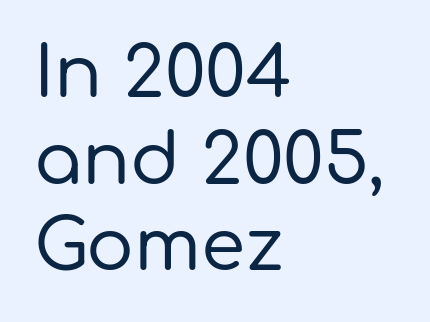
{"serif": "no", "italic": "no", "width": "normal", "stroke_contrast": "low", "x_height": "medium", "monospaced": "no", "underline": "no", "align": "left", "line_spacing_ratio": 1.22, "letter_spacing": "normal", "letter_spacing_em": 0.0, "glyph_px": 71}
